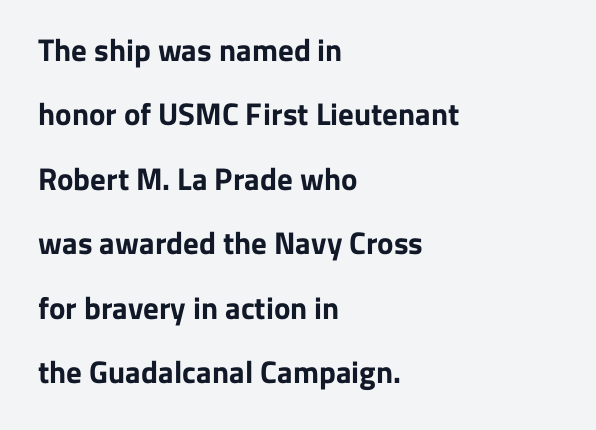
These lines are rendered in a variable-pitch font. Posture: upright roman. Horizontal alignment here is leftward, the default for most running prose. Examine the stroke ends and you'll find no serifs. The letters are bold, with thick, heavy strokes.
